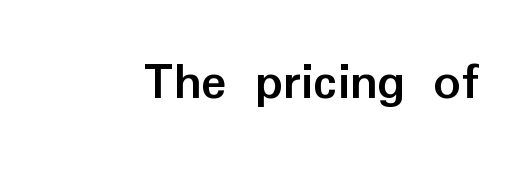
Varying glyph widths throughout — classic text-font behaviour. These lines are composed in type without serifs. The lettering holds an erect, upright posture throughout. Every letter is thick-stroked: bold, no question. Is the letter spacing exaggerated? No — it looks like the ordinary default.
